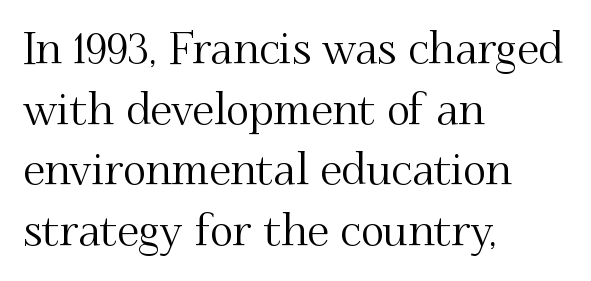
{"serif": "yes", "italic": "no", "width": "normal", "stroke_contrast": "medium", "x_height": "small", "monospaced": "no", "underline": "no", "align": "left", "line_spacing": "normal", "line_spacing_ratio": 1.38, "letter_spacing": "normal", "letter_spacing_em": 0.0, "glyph_px": 44}
